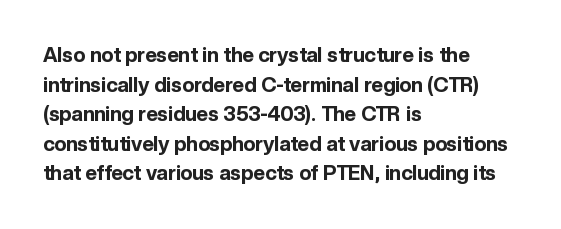
Q: Is the text bold? A: Yes.
Q: Is the text italic (slanted)? A: No, it is upright.
Q: Is the text underlined? A: No.
Q: How is the paragraph aligned? A: Left-aligned.
Q: Is the spacing between letters normal or unusually wide? A: Normal.
Q: Is the spacing between lines tight, normal or loose? A: Normal.
